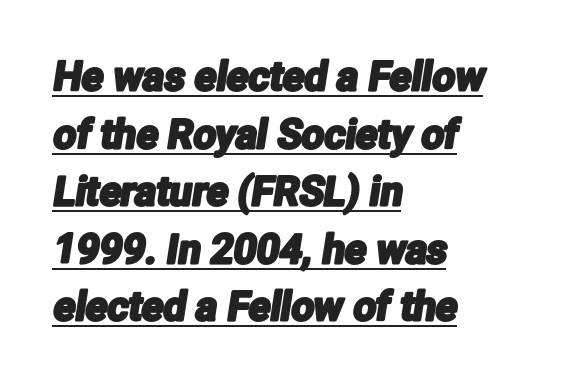
The image shows 40 px condensed sans-serif type; set left-aligned, normal line spacing (1.44x), normal letter spacing, underlined; low stroke contrast and a medium x-height.
